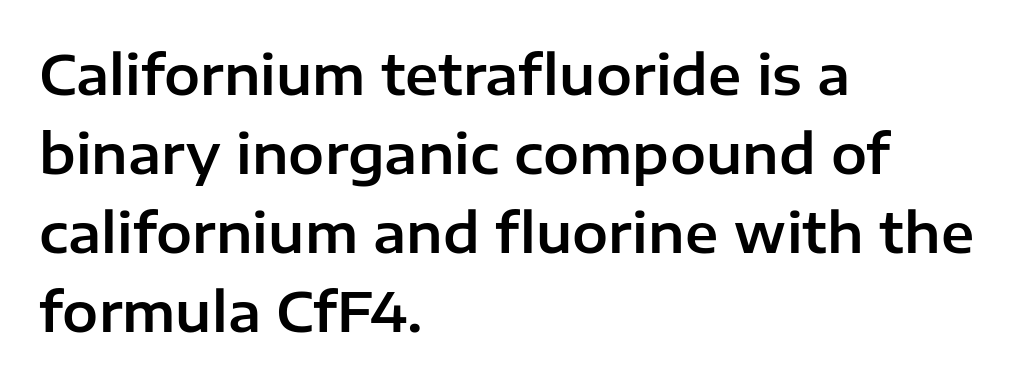
Caption: standard tracking, unaltered. Line beginnings align vertically; line endings do not. Do the letters lean? They stand straight. I'd call this a sans setting — the letters go barefoot. A clean baseline with only descenders dipping below it. The rendering uses a moderate line-height, typical for paragraphs.
